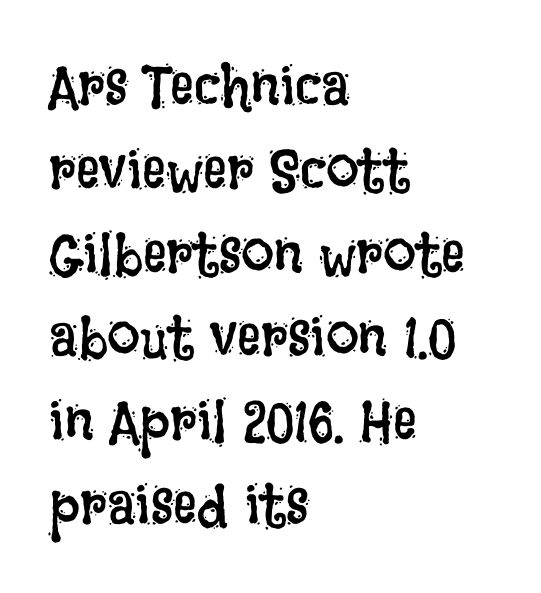
Baseline-to-baseline distance is the conventional proportion of letter height. Left-aligned paragraph, ragged on the right. This is roman type, the default non-slanted kind. This sample uses plain, unmodified letter spacing.
